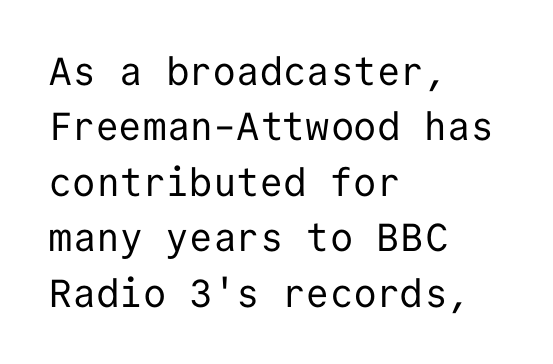
Q: Is the text bold? A: No.
Q: Is the text italic (slanted)? A: No, it is upright.
Q: Is the typeface a serif or a sans-serif typeface? A: Sans-serif.
Q: Is the text underlined? A: No.
Q: How is the paragraph aligned? A: Left-aligned.
Q: Is the spacing between letters normal or unusually wide? A: Normal.
Q: Is the spacing between lines tight, normal or loose? A: Normal.
Q: Width (condensed, normal, or wide)? A: Normal.
Q: Stroke contrast? A: Low.
Q: x-height? A: Medium.
Q: Monospaced? A: Yes.
